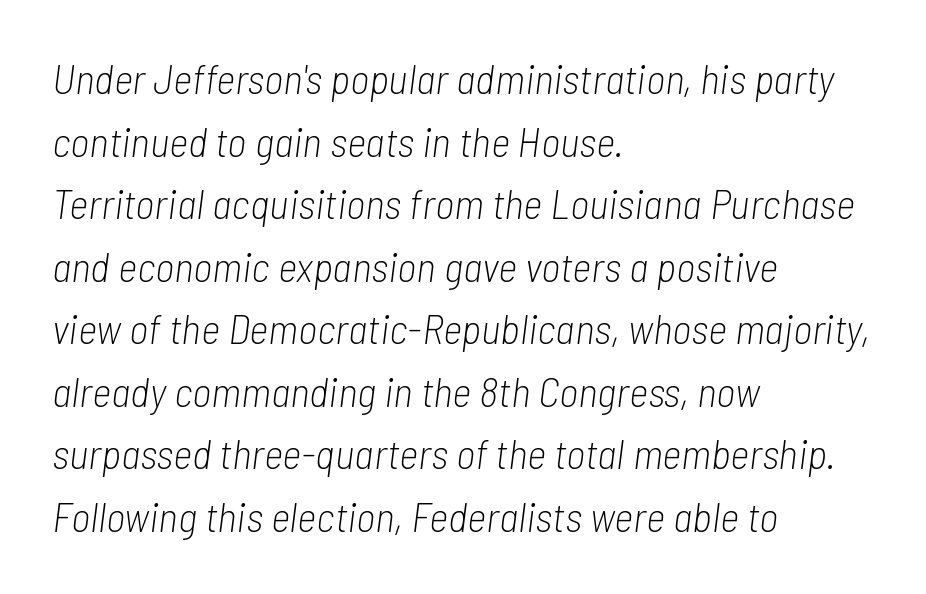
The passage shown is not underscored anywhere. Letters have the restrained weight of plain body copy at most. Line starts are locked; line ends wander. This sample keeps an unexceptional amount of space between lines. These lines are rendered in a variable-pitch font.
